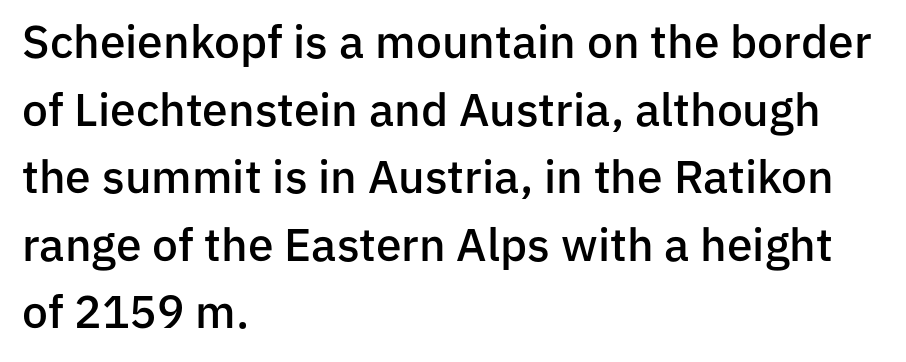
The image shows 46 px semibold sans-serif type, upright; set left-aligned, normal line spacing (1.47x), normal letter spacing, not underlined; low stroke contrast and a medium x-height.
